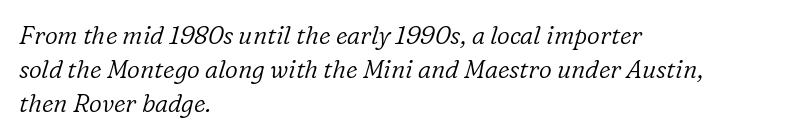
The image shows 25 px text type, italic (leaning right); set left-aligned, normal line spacing (1.37x), normal letter spacing, not underlined.
